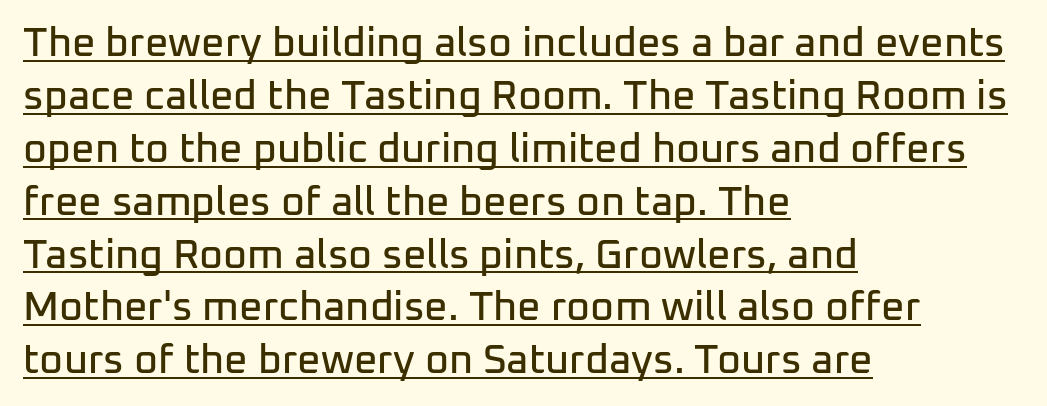
{"serif": "no", "italic": "no", "width": "normal", "stroke_contrast": "low", "x_height": "medium", "monospaced": "no", "underline": "yes", "align": "left", "line_spacing": "normal", "line_spacing_ratio": 1.29, "letter_spacing": "normal", "letter_spacing_em": 0.0, "glyph_px": 41}
